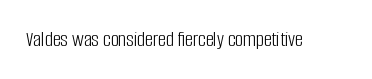
Q: Is the text bold? A: No.
Q: Is the text italic (slanted)? A: No, it is upright.
Q: Is the text underlined? A: No.
Q: Is the spacing between letters normal or unusually wide? A: Normal.
